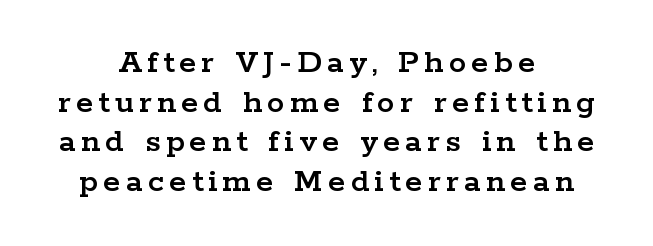
Ordinary non-slanted type is in use. Each letter keeps its own natural width here, so spacing adapts to shape. The zone under the glyphs is completely vacant. The passage shown stacks its lines with hardly any gap. A centered setting, common on invitations and titles, is used for this passage. Serifs: yes, visible at the terminals of the letterforms.
